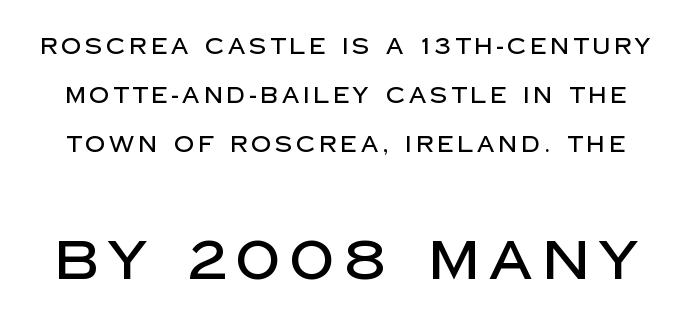
Looks like regular typesetting: each glyph gets only the width it needs. Stroke terminals: plain, sans-serif. The letters stand straight up with perfectly vertical stems. Caption: upper text group reduced, lower text group enlarged.
